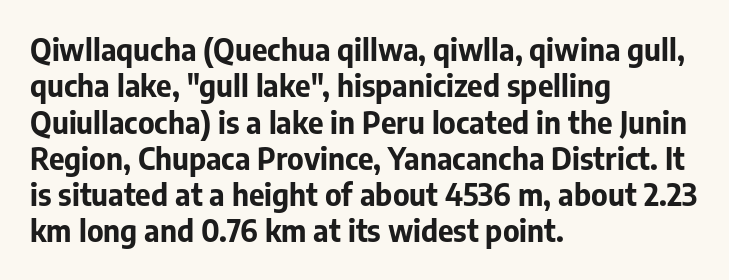
{"serif": "no", "italic": "no", "bold": "yes", "weight": "bold", "width": "normal", "stroke_contrast": "low", "x_height": "medium", "monospaced": "no", "underline": "no", "align": "left", "line_spacing_ratio": 1.21, "letter_spacing": "normal", "letter_spacing_em": 0.0, "glyph_px": 30}
